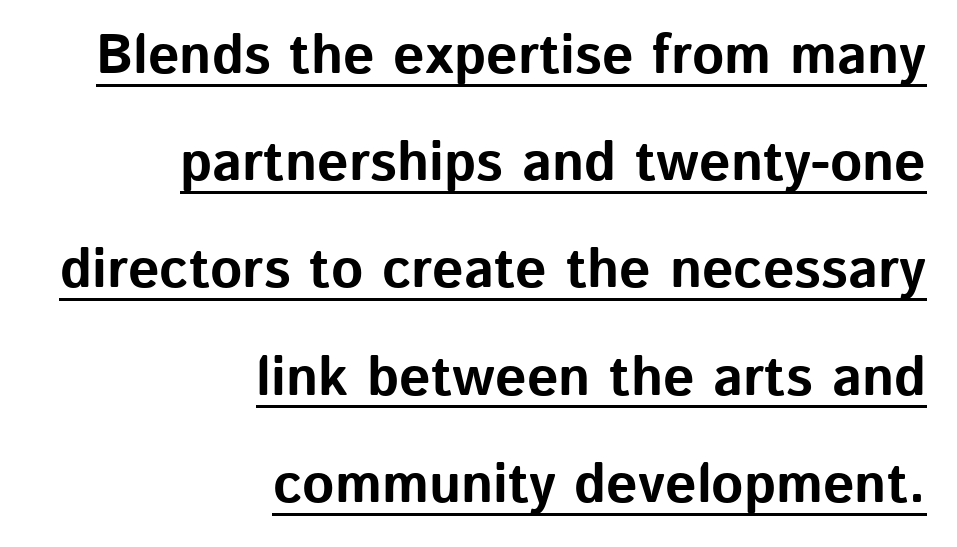
Q: Is the text bold? A: Yes.
Q: Is the text italic (slanted)? A: No, it is upright.
Q: Is the typeface a serif or a sans-serif typeface? A: Sans-serif.
Q: Is the text underlined? A: Yes.
Q: How is the paragraph aligned? A: Right-aligned.
Q: Is the spacing between letters normal or unusually wide? A: Normal.
Q: Is the spacing between lines tight, normal or loose? A: Loose.
Q: Width (condensed, normal, or wide)? A: Normal.
Q: Stroke contrast? A: Low.
Q: x-height? A: Medium.
Q: Monospaced? A: No.
